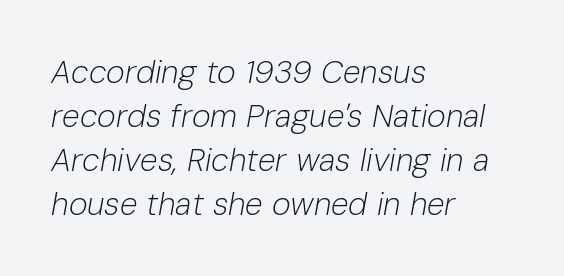
The image shows 32 px light type, italic (leaning right); set left-aligned, normal line spacing (1.37x), normal letter spacing, not underlined; low stroke contrast and a medium x-height.
